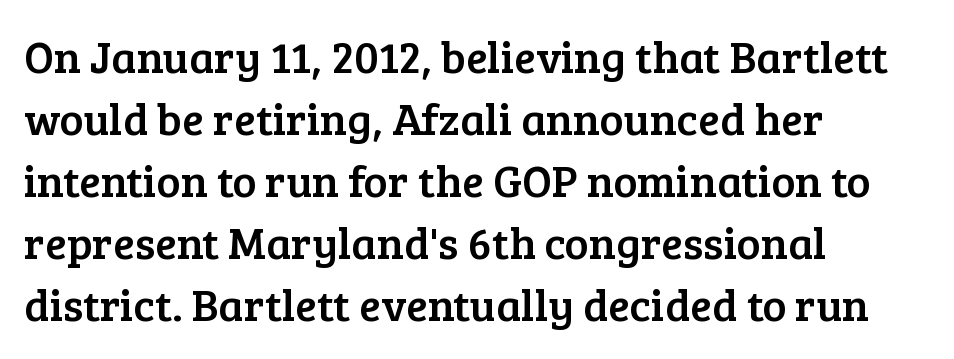
The image shows 45 px serif type, upright; set left-aligned, normal line spacing (1.38x), normal letter spacing, not underlined; low stroke contrast and a medium x-height.
